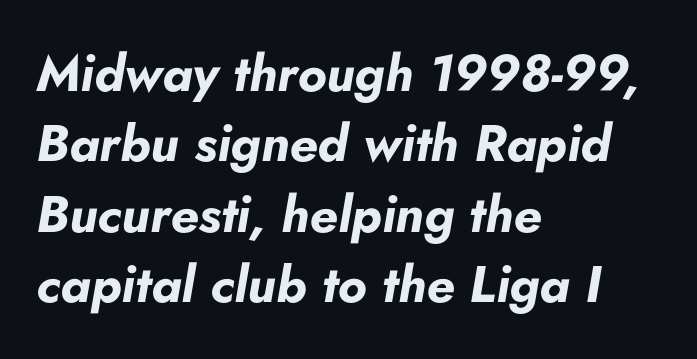
How are the letters spaced? Ordinarily, with no added tracking. Compared with typical paragraphs, the rows here are spaced about the same. Has an underline been added? It has not. Line beginnings align vertically; line endings do not. This is oblique type, the kind used for emphasis or titles.
